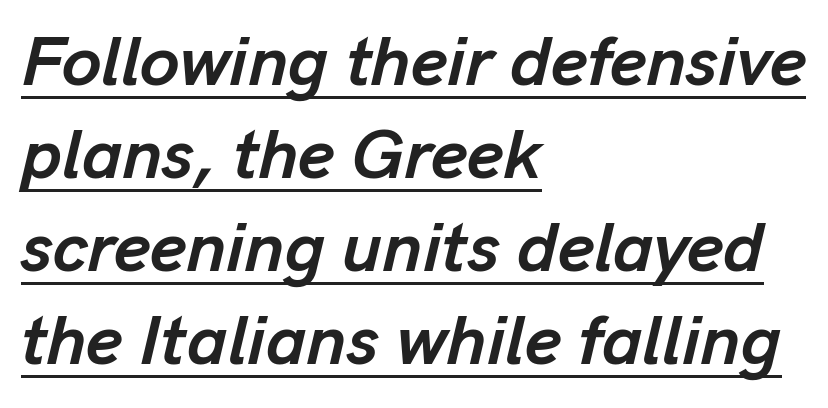
When letters slant like this, we call the style italic. Does the copy run flush right? No — it runs flush left. Does a line run under the words? Yes, clearly. Leading matches the norm, producing a regular column.
